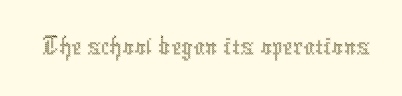
{"italic": "no", "bold": "no", "weight": "thin", "width": "condensed", "x_height": "medium", "monospaced": "no", "underline": "no", "letter_spacing": "normal", "letter_spacing_em": 0.0, "glyph_px": 57}
